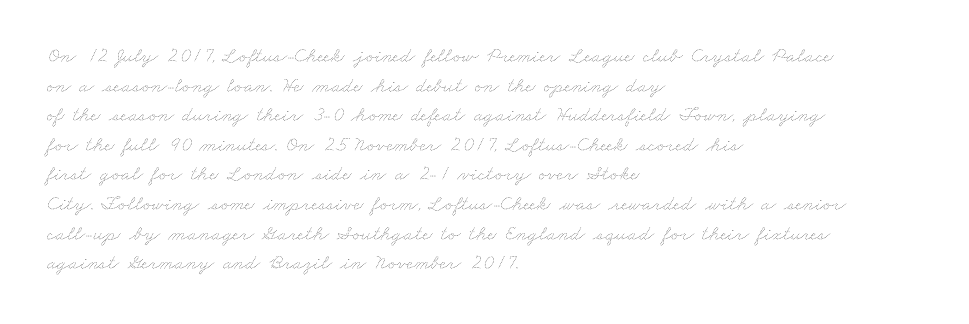
{"bold": "no", "underline": "no", "align": "left", "line_spacing": "normal", "line_spacing_ratio": 1.41, "letter_spacing": "normal", "letter_spacing_em": 0.0, "glyph_px": 21}
